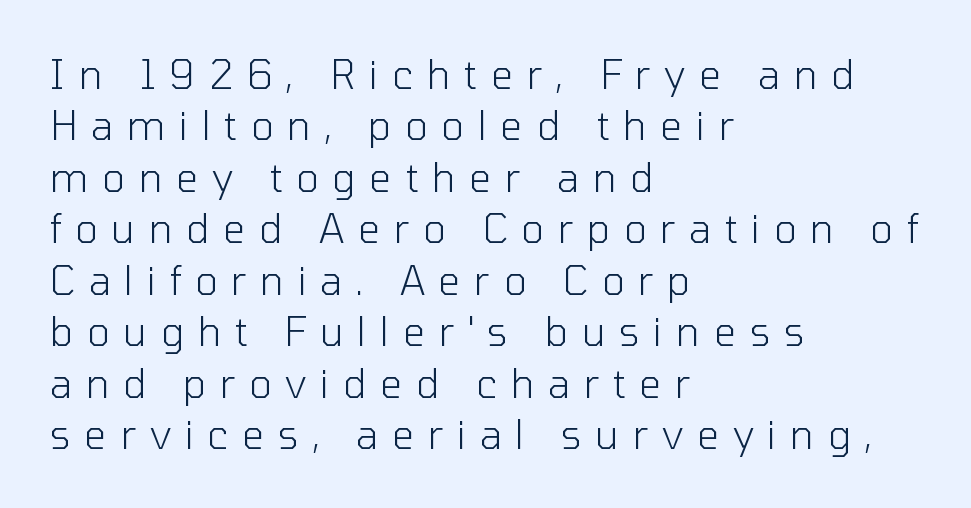
{"serif": "no", "italic": "no", "bold": "no", "weight": "light", "width": "normal", "stroke_contrast": "low", "x_height": "medium", "monospaced": "no", "underline": "no", "align": "left", "line_spacing": "normal", "line_spacing_ratio": 1.32, "letter_spacing": "wide", "letter_spacing_em": 0.35, "glyph_px": 39}
